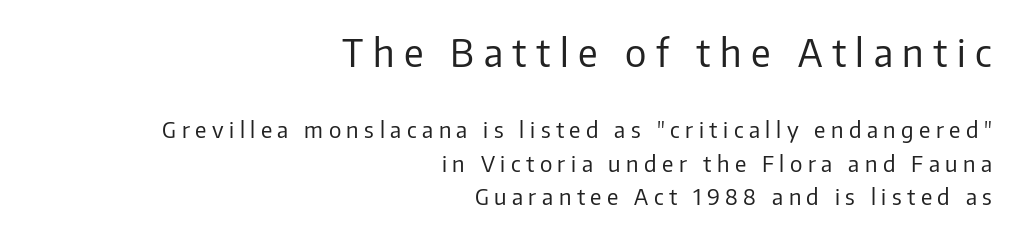
Q: Is the text bold? A: No.
Q: Is the text italic (slanted)? A: No, it is upright.
Q: Is the typeface a serif or a sans-serif typeface? A: Sans-serif.
Q: Is the text underlined? A: No.
Q: How is the paragraph aligned? A: Right-aligned.
Q: Is the spacing between letters normal or unusually wide? A: Unusually wide.
Q: Is the spacing between lines tight, normal or loose? A: Normal.
Q: Which block of text is set in a larger size, the first (top) or the second (bottom)? A: The first (top) one.
Q: Width (condensed, normal, or wide)? A: Normal.
Q: Stroke contrast? A: Low.
Q: x-height? A: Medium.
Q: Monospaced? A: No.
